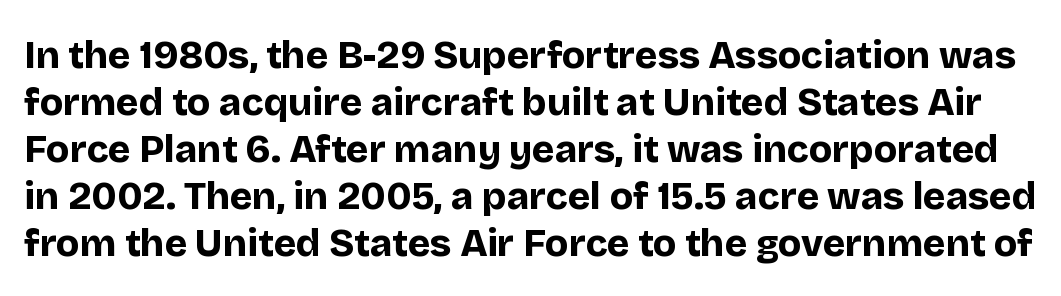
The image shows 38 px bold sans-serif type, upright; set line spacing 1.24x, normal letter spacing, not underlined; low stroke contrast and a large x-height.
